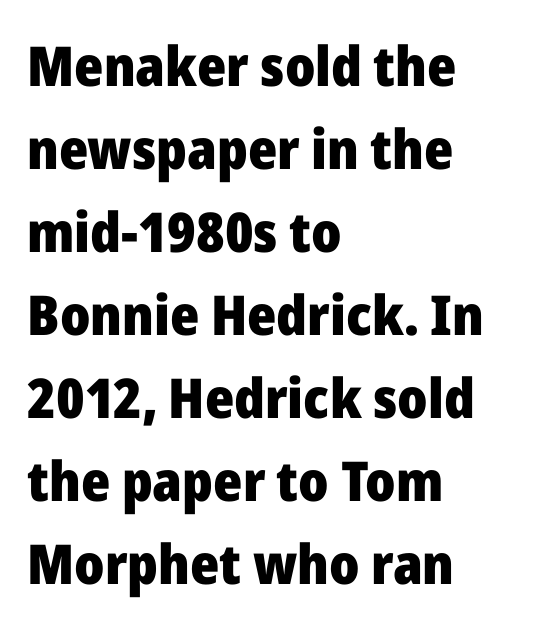
The image shows 55 px heavy sans-serif type, upright; set left-aligned, normal line spacing (1.51x), normal letter spacing, not underlined; low stroke contrast and a medium x-height.
